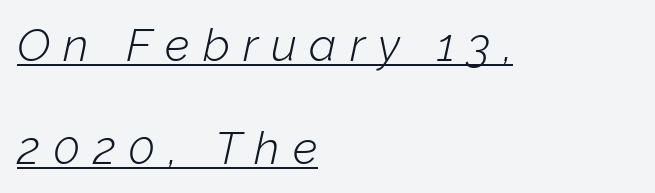
Q: Is the text bold? A: No.
Q: Is the text italic (slanted)? A: Yes, it leans right by about 12 degrees.
Q: Is the text underlined? A: Yes.
Q: How is the paragraph aligned? A: Left-aligned.
Q: Is the spacing between letters normal or unusually wide? A: Unusually wide.
Q: Is the spacing between lines tight, normal or loose? A: Loose.
Q: Width (condensed, normal, or wide)? A: Normal.
Q: Stroke contrast? A: Low.
Q: x-height? A: Medium.
Q: Monospaced? A: No.
